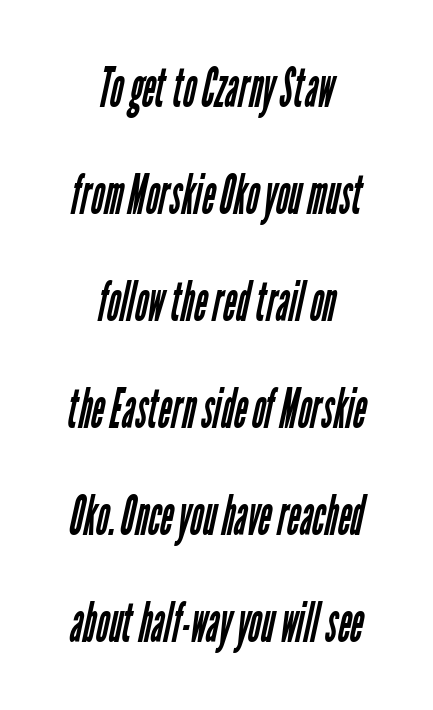
Q: Is the text bold? A: No.
Q: Is the typeface a serif or a sans-serif typeface? A: Sans-serif.
Q: Is the text underlined? A: No.
Q: How is the paragraph aligned? A: Centered.
Q: Is the spacing between letters normal or unusually wide? A: Normal.
Q: Is the spacing between lines tight, normal or loose? A: Loose.
Q: Width (condensed, normal, or wide)? A: Condensed.
Q: Stroke contrast? A: Low.
Q: x-height? A: Medium.
Q: Monospaced? A: No.
